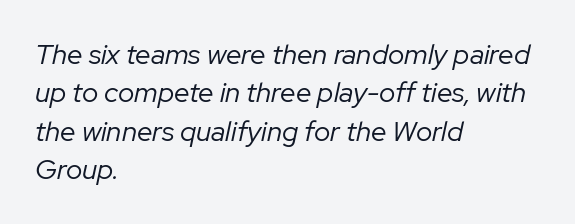
Q: Is the text bold? A: No.
Q: Is the text italic (slanted)? A: Yes, it leans right by about 12 degrees.
Q: Is the text underlined? A: No.
Q: How is the paragraph aligned? A: Left-aligned.
Q: Is the spacing between letters normal or unusually wide? A: Normal.
Q: Is the spacing between lines tight, normal or loose? A: Normal.
Q: Width (condensed, normal, or wide)? A: Normal.
Q: Stroke contrast? A: Low.
Q: x-height? A: Medium.
Q: Monospaced? A: No.
